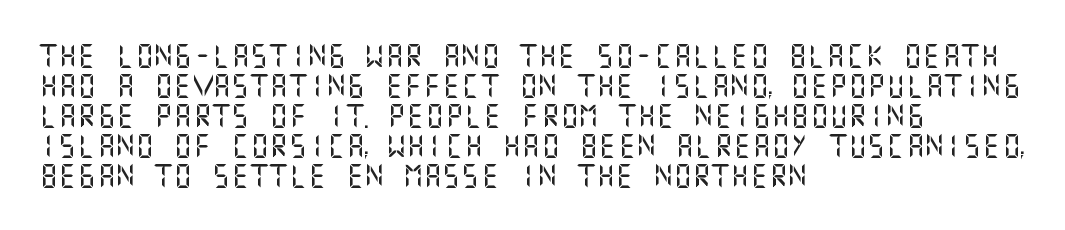
The lines in this sample share a left origin and differ only in where they stop. Tracking here is standard; glyphs follow each other at the usual distance. How would I describe the line gaps? Plain and ordinary. You can tell it's not italic because the verticals are truly vertical.
